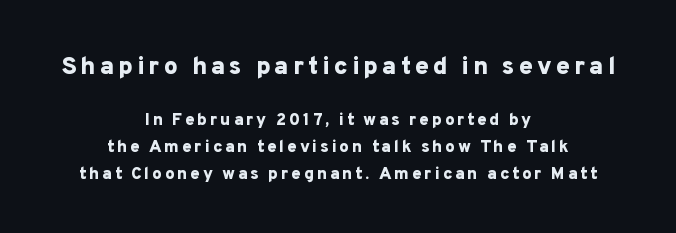
{"italic": "no", "bold": "yes", "underline": "no", "align": "center", "line_spacing": "normal", "line_spacing_ratio": 1.57, "larger_block": "first", "size_ratio": 1.47, "glyph_px": 25}
